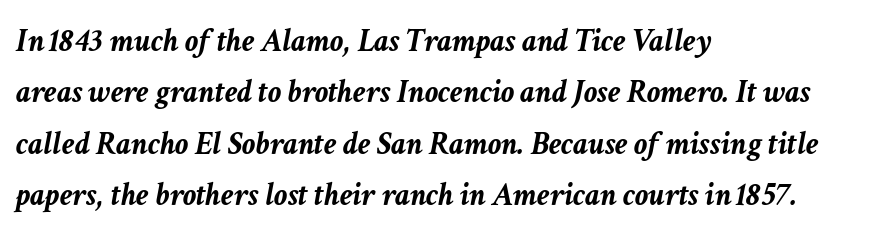
The image shows 33 px semibold type, italic (leaning right); set left-aligned, normal line spacing (1.56x), normal letter spacing, not underlined; low stroke contrast and a medium x-height.
